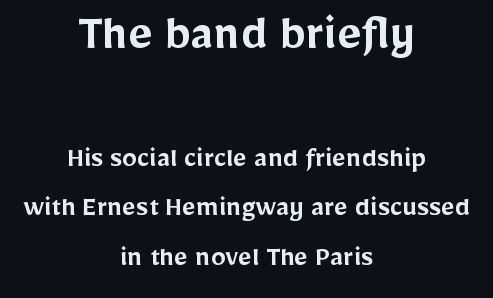
The image shows 53 px semibold sans-serif type, upright; set centered, normal line spacing (1.65x), normal letter spacing, not underlined; the first (top) block is 1.77x larger; low stroke contrast and a medium x-height.
